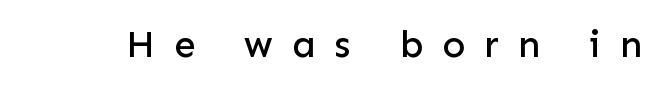
This is the regular roman posture of the typeface. The gap between lines stays unmarked. The gaps between neighbouring characters are conspicuously large. Proportional: the letters do not fall into vertical columns.
